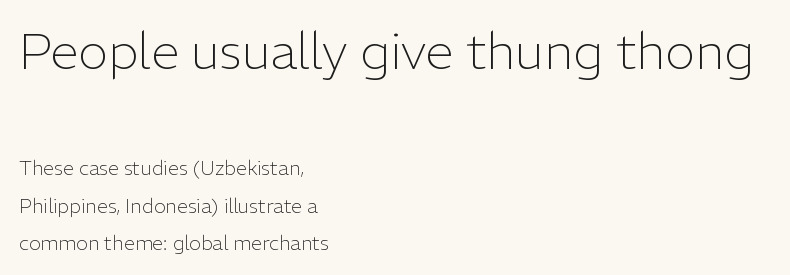
Q: Is the text bold? A: No.
Q: Is the text italic (slanted)? A: No, it is upright.
Q: Is the typeface a serif or a sans-serif typeface? A: Sans-serif.
Q: Is the text underlined? A: No.
Q: How is the paragraph aligned? A: Left-aligned.
Q: Is the spacing between letters normal or unusually wide? A: Normal.
Q: Which block of text is set in a larger size, the first (top) or the second (bottom)? A: The first (top) one.
Q: Width (condensed, normal, or wide)? A: Normal.
Q: Stroke contrast? A: Low.
Q: x-height? A: Medium.
Q: Monospaced? A: No.
